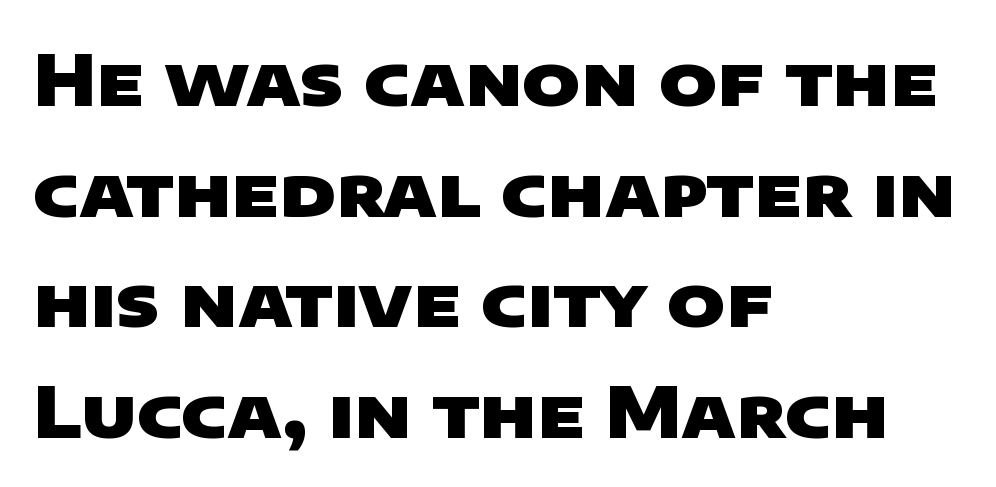
Q: Is the text bold? A: Yes.
Q: Is the typeface a serif or a sans-serif typeface? A: Sans-serif.
Q: Is the text underlined? A: No.
Q: How is the paragraph aligned? A: Left-aligned.
Q: Is the spacing between letters normal or unusually wide? A: Normal.
Q: Is the spacing between lines tight, normal or loose? A: Normal.
Q: Width (condensed, normal, or wide)? A: Wide.
Q: Stroke contrast? A: Low.
Q: x-height? A: Large.
Q: Monospaced? A: No.
